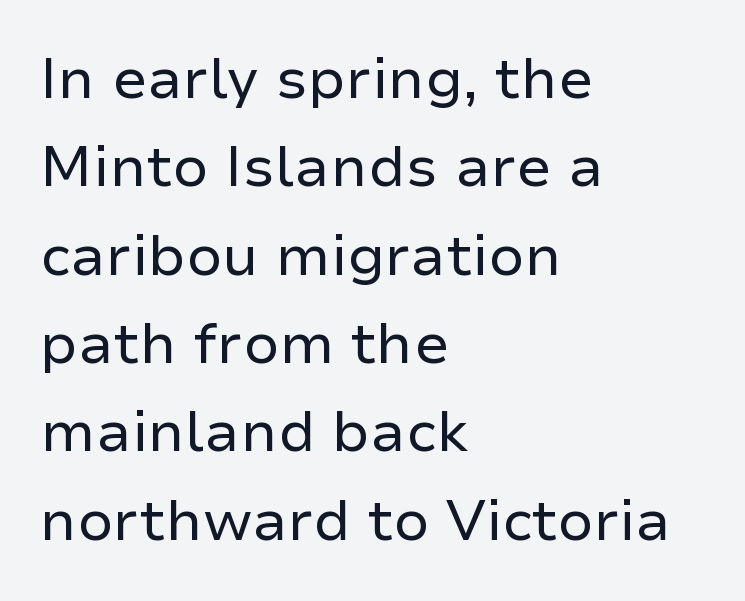
The image shows 57 px regular-weight sans-serif type, upright; set left-aligned, normal line spacing (1.55x), normal letter spacing, not underlined; low stroke contrast and a medium x-height.
